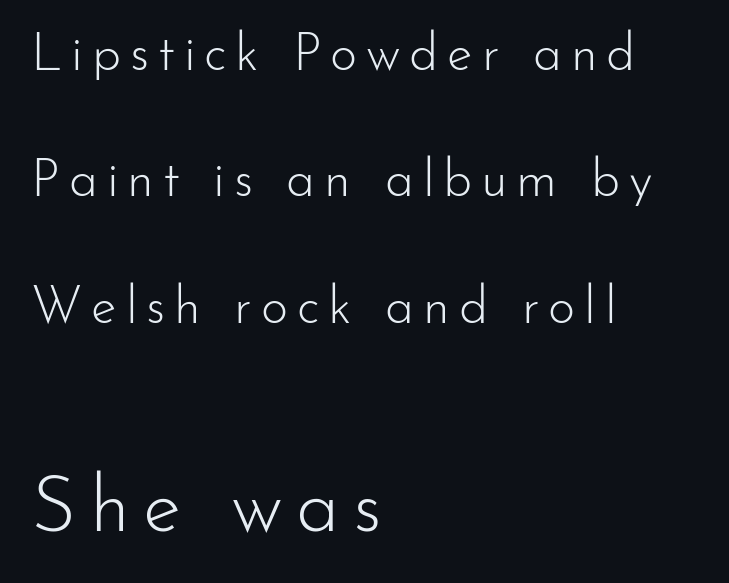
The image shows 78 px light sans-serif type, upright; set left-aligned, loose line spacing (2.43x), not underlined; the second (bottom) block is 1.5x larger; low stroke contrast and a small x-height.
